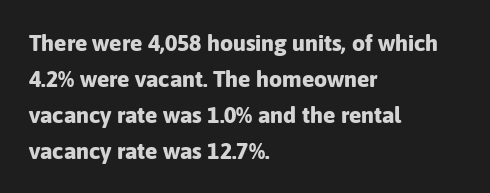
The image shows 23 px bold type, upright; set left-aligned, normal line spacing (1.56x), normal letter spacing, not underlined.
